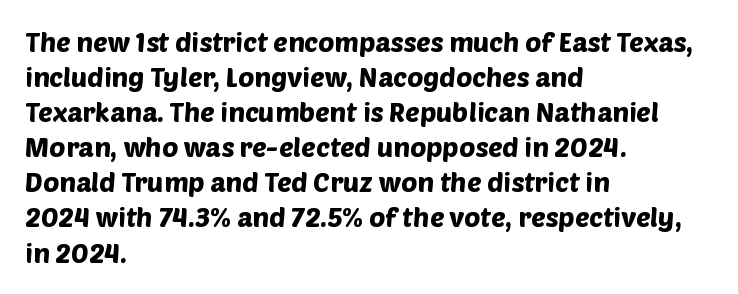
{"underline": "no", "align": "left", "line_spacing": "normal", "line_spacing_ratio": 1.3, "letter_spacing": "normal", "letter_spacing_em": 0.0, "glyph_px": 27}
